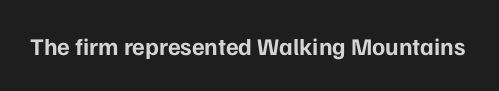
{"italic": "no", "bold": "yes", "underline": "no", "letter_spacing": "normal", "letter_spacing_em": 0.0, "glyph_px": 24}
